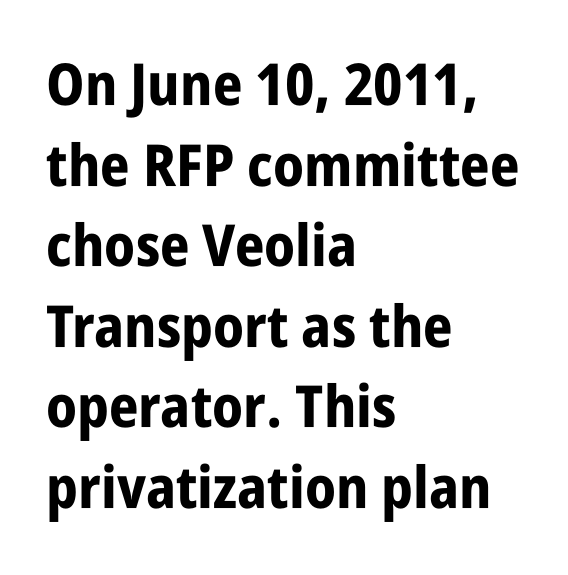
Q: Is the text bold? A: Yes.
Q: Is the text italic (slanted)? A: No, it is upright.
Q: Is the typeface a serif or a sans-serif typeface? A: Sans-serif.
Q: Is the text underlined? A: No.
Q: How is the paragraph aligned? A: Left-aligned.
Q: Is the spacing between letters normal or unusually wide? A: Normal.
Q: Is the spacing between lines tight, normal or loose? A: Normal.
Q: Width (condensed, normal, or wide)? A: Condensed.
Q: Stroke contrast? A: Low.
Q: x-height? A: Large.
Q: Monospaced? A: No.
